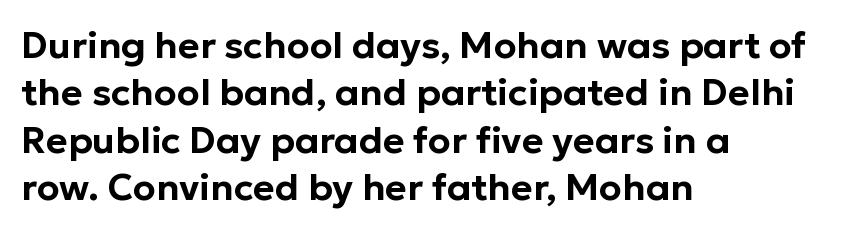
Q: Is the text italic (slanted)? A: No, it is upright.
Q: Is the typeface a serif or a sans-serif typeface? A: Sans-serif.
Q: Is the text underlined? A: No.
Q: How is the paragraph aligned? A: Left-aligned.
Q: Is the spacing between letters normal or unusually wide? A: Normal.
Q: Is the spacing between lines tight, normal or loose? A: Normal.
Q: Width (condensed, normal, or wide)? A: Normal.
Q: Stroke contrast? A: Low.
Q: x-height? A: Medium.
Q: Monospaced? A: No.
